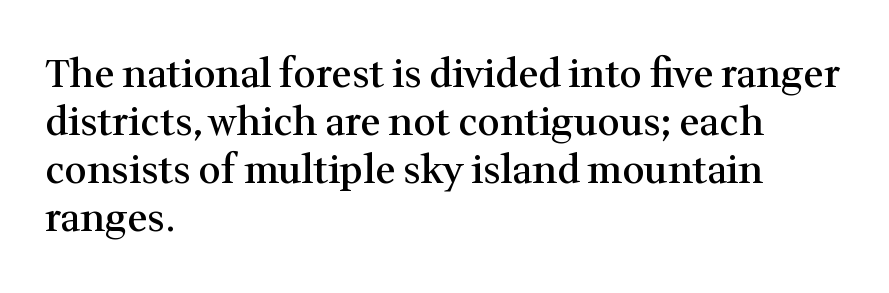
The image shows 39 px semibold serif type, upright; set left-aligned, line spacing 1.23x, normal letter spacing, not underlined; medium stroke contrast and a medium x-height.
